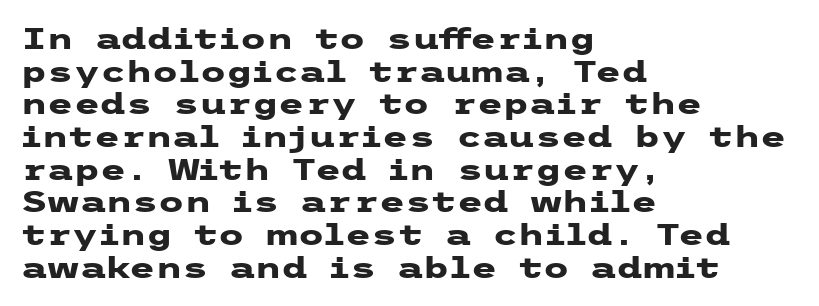
{"serif": "no", "italic": "no", "bold": "yes", "weight": "heavy", "width": "wide", "stroke_contrast": "low", "x_height": "medium", "underline": "no", "align": "left", "line_spacing": "tight", "line_spacing_ratio": 1.09, "letter_spacing": "normal", "letter_spacing_em": 0.0, "glyph_px": 30}
